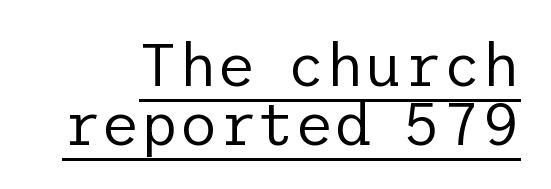
The image shows 60 px regular-weight sans-serif type, upright; set tight line spacing (0.98x), normal letter spacing, underlined; low stroke contrast and a medium x-height.
